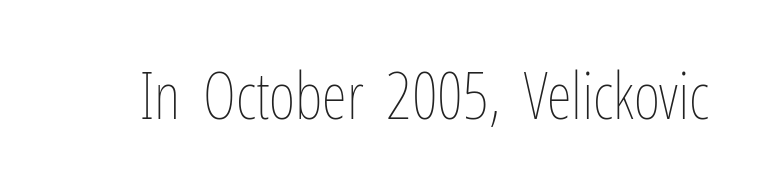
The image shows 64 px thin, condensed type, upright; set normal letter spacing, not underlined; low stroke contrast and a medium x-height.
